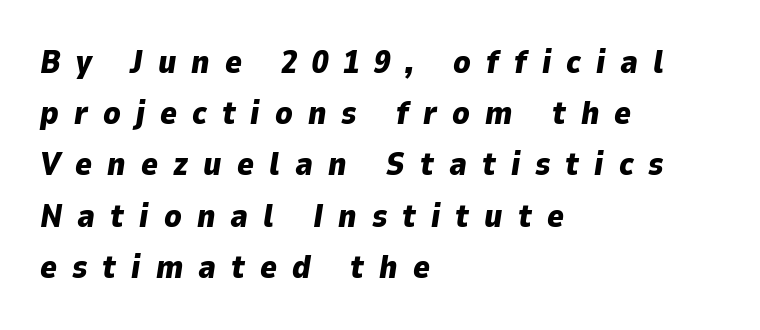
The image shows 32 px heavy type, italic (leaning right); set left-aligned, normal line spacing (1.6x), unusually wide letter spacing (+0.47 em), not underlined; low stroke contrast and a medium x-height.
